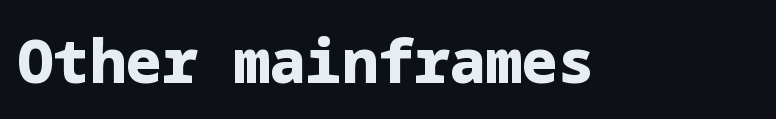
The image shows 60 px heavy sans-serif type, upright; set normal letter spacing, not underlined; low stroke contrast and a medium x-height.
